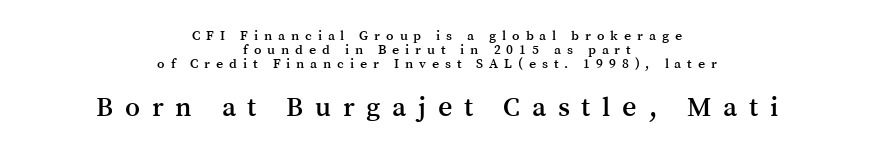
{"serif": "yes", "italic": "no", "width": "normal", "stroke_contrast": "medium", "x_height": "medium", "monospaced": "no", "underline": "no", "align": "center", "line_spacing": "tight", "line_spacing_ratio": 1.0, "letter_spacing": "wide", "letter_spacing_em": 0.42, "larger_block": "second", "size_ratio": 2.0, "glyph_px": 28}
